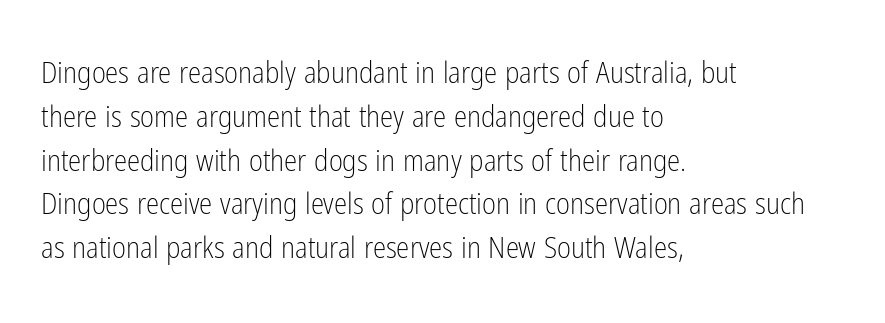
Do the characters align in a grid? No, the font is proportional. Bare-footed words on every line. Counters stay open thanks to moderate or lighter strokes. Notice how descenders clear the ascenders below comfortably — that's standard leading.
